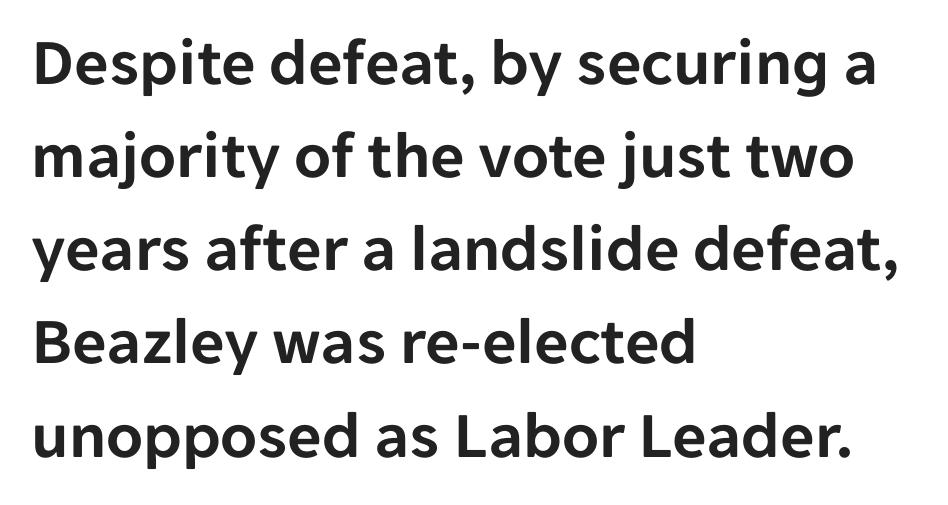
{"serif": "no", "italic": "no", "width": "normal", "stroke_contrast": "low", "x_height": "medium", "monospaced": "no", "underline": "no", "align": "left", "line_spacing": "normal", "line_spacing_ratio": 1.39, "letter_spacing": "normal", "letter_spacing_em": 0.0, "glyph_px": 67}
